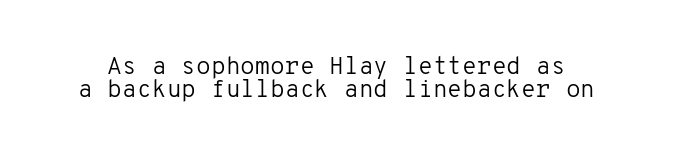
Check under the words: just untouched page. No italicization has been applied; the sample stays upright. Honestly, the rows look squashed on top of each other. Vertical stems look standard width or narrower in stroke. Caption: standard tracking, unaltered.
